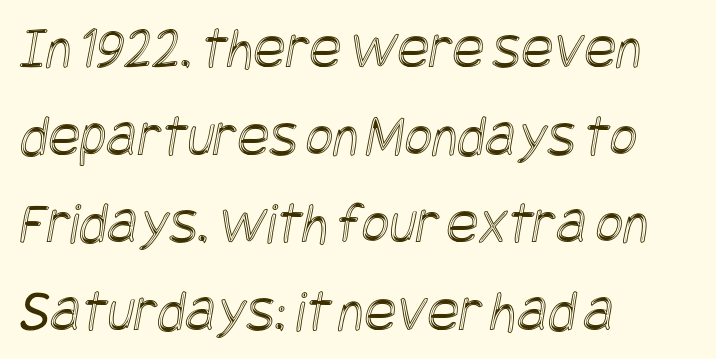
Letters rest on an invisible, unmarked baseline. You could call the tracking neutral — neither tight nor loose. Horizontally, the lines are justified to the leading edge only. Horizontal bands of white between lines are of average thickness.
